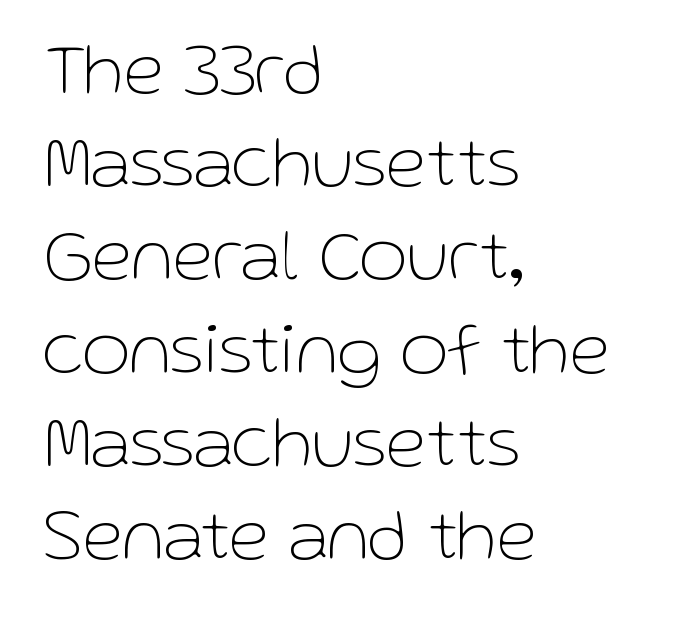
Q: Is the text bold? A: No.
Q: Is the text italic (slanted)? A: No, it is upright.
Q: Is the typeface a serif or a sans-serif typeface? A: Sans-serif.
Q: Is the text underlined? A: No.
Q: How is the paragraph aligned? A: Left-aligned.
Q: Is the spacing between letters normal or unusually wide? A: Normal.
Q: Is the spacing between lines tight, normal or loose? A: Normal.
Q: Width (condensed, normal, or wide)? A: Normal.
Q: Stroke contrast? A: Low.
Q: x-height? A: Medium.
Q: Monospaced? A: No.
